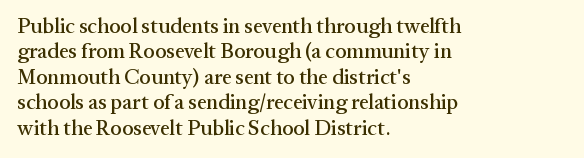
{"italic": "no", "underline": "no", "align": "left", "line_spacing_ratio": 1.21, "letter_spacing": "normal", "letter_spacing_em": 0.0, "glyph_px": 21}
